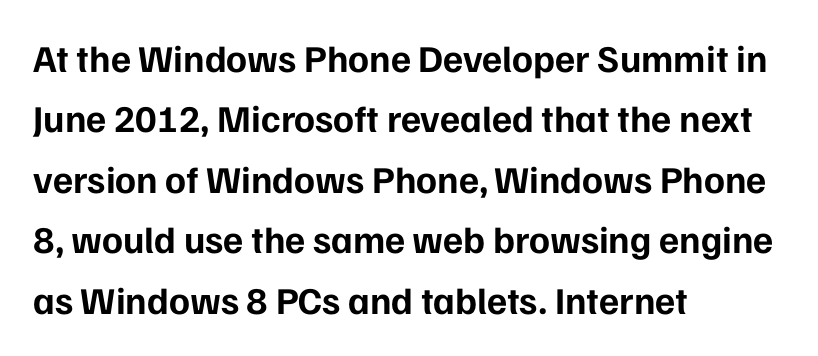
The image shows 38 px bold sans-serif type, upright; set left-aligned, normal line spacing (1.59x), normal letter spacing, not underlined; low stroke contrast and a medium x-height.
